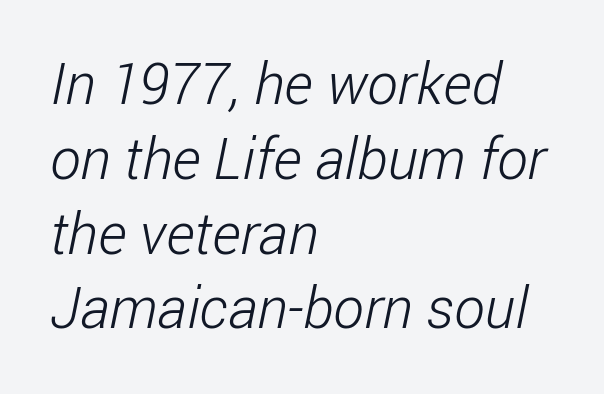
How would I describe the line gaps? Plain and ordinary. Look at the tracking — it's just the regular setting, nothing added. Bare-footed words on every line. You could not count columns in this text — the font is proportionally spaced.
